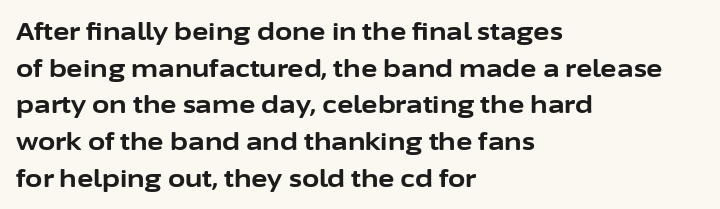
Compared with an ordinary text face, these strokes are far heavier — a full bold. Tall strokes in this sample are plumb rather than angled. Reading down the block, your eye returns to a fixed left position each line. The space directly below the letters is spotless. Leading matches the norm, producing a regular column. The type is set solid horizontally, with unmodified tracking.
